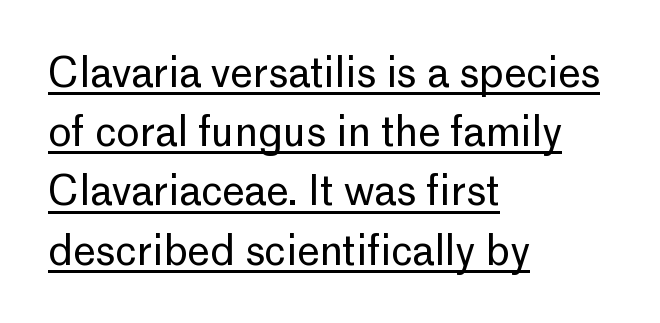
Q: Is the text bold? A: No.
Q: Is the text italic (slanted)? A: No, it is upright.
Q: Is the typeface a serif or a sans-serif typeface? A: Sans-serif.
Q: Is the text underlined? A: Yes.
Q: How is the paragraph aligned? A: Left-aligned.
Q: Is the spacing between letters normal or unusually wide? A: Normal.
Q: Is the spacing between lines tight, normal or loose? A: Normal.
Q: Width (condensed, normal, or wide)? A: Normal.
Q: Stroke contrast? A: Low.
Q: x-height? A: Medium.
Q: Monospaced? A: No.
